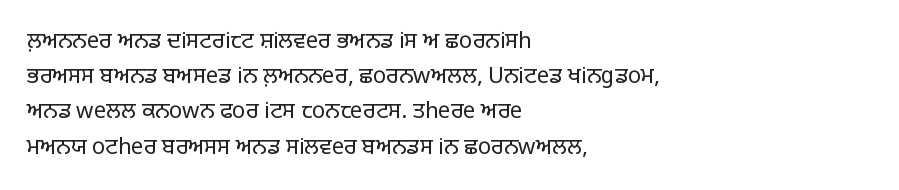
A quiet, ordinary-to-light weight characterises the typeface. Default kerning and tracking; the words read as compact shapes. These lines stack with their left ends in a neat column. The leading is moderate, giving the passage an even texture.
